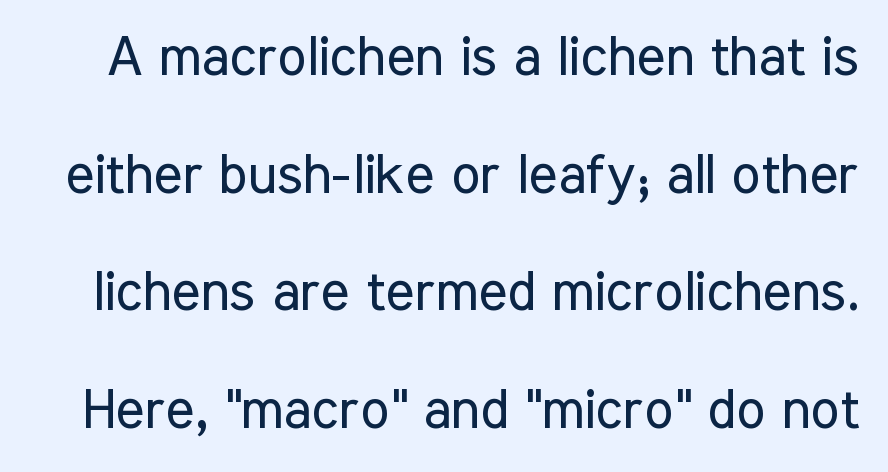
The lettering holds an erect, upright posture throughout. The space directly below the letters is spotless. What's the leading like? Stretched, with rows far apart. Vertical stems look standard width or narrower in stroke.
